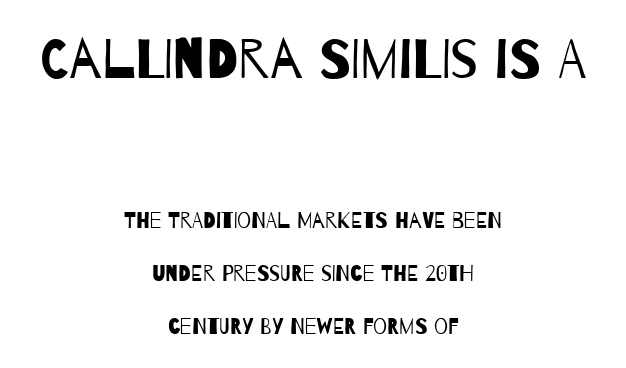
{"serif": "no", "bold": "no", "weight": "regular", "width": "condensed", "stroke_contrast": "low", "x_height": "large", "monospaced": "no", "underline": "no", "align": "center", "line_spacing": "loose", "line_spacing_ratio": 2.41, "letter_spacing": "normal", "letter_spacing_em": 0.0, "larger_block": "first", "size_ratio": 2.55, "glyph_px": 56}
